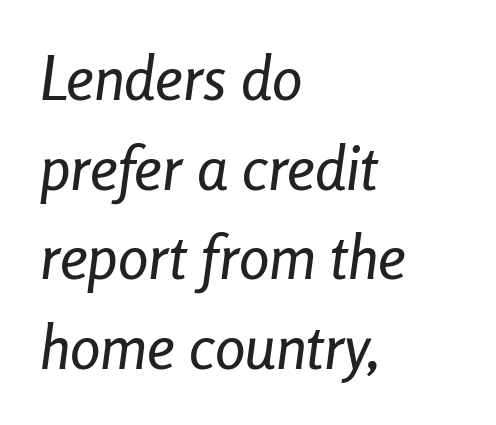
The image shows 61 px condensed type, italic (leaning right); set left-aligned, normal line spacing (1.47x), normal letter spacing, not underlined; low stroke contrast and a medium x-height.
